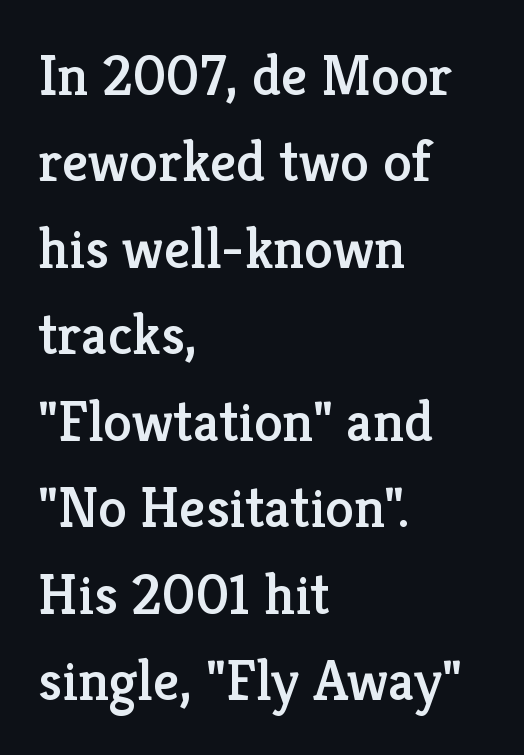
Layout note: lines flush left. The block of text has a typical density, with ordinary space between rows. The strip under each line holds only bare page. Are there feet on the stems? There are — it's a serif. Do the letters lean? They stand straight.
